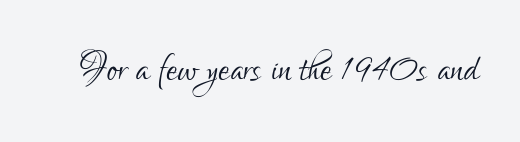
{"serif": "no", "bold": "no", "weight": "light", "width": "condensed", "stroke_contrast": "low", "x_height": "small", "monospaced": "no", "underline": "no", "letter_spacing": "normal", "letter_spacing_em": 0.0, "glyph_px": 50}
